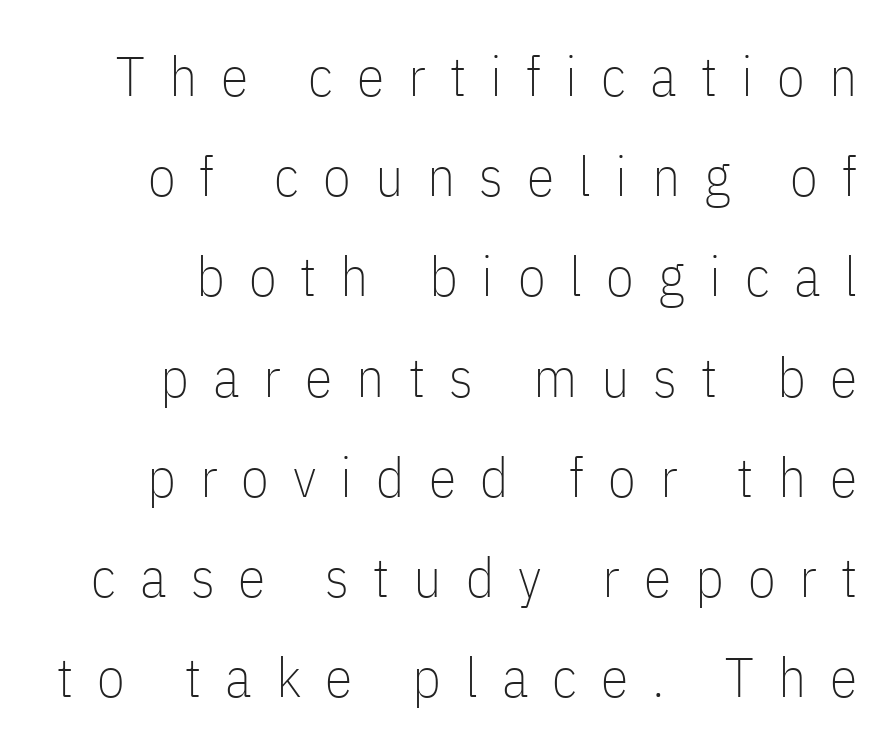
The image shows 56 px thin, condensed sans-serif type, upright; set line spacing 1.79x, unusually wide letter spacing (+0.43 em), not underlined; low stroke contrast and a medium x-height.
